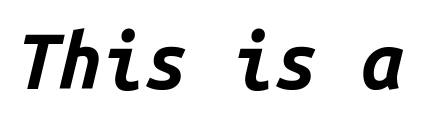
Q: Is the text bold? A: Yes.
Q: Is the text italic (slanted)? A: Yes, it leans right by about 14 degrees.
Q: Is the text underlined? A: No.
Q: Is the spacing between letters normal or unusually wide? A: Normal.
Q: Width (condensed, normal, or wide)? A: Normal.
Q: Stroke contrast? A: Low.
Q: x-height? A: Medium.
Q: Monospaced? A: Yes.
